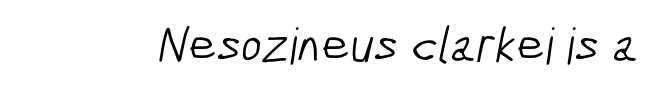
Do the characters align in a grid? No, the font is proportional. Descenders hang freely into open space. Nothing unusual about the tracking: characters are spaced as the font intends. These glyphs show unthickened strokes, regular width or finer.
